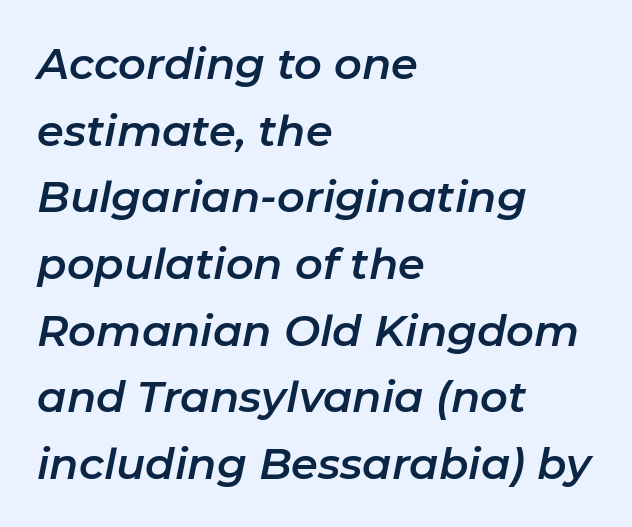
This sample has the flowing, uneven cadence of proportional lettering. Nobody drew a line under any word here. There's an unmistakable incline to the writing here. Compared with a centered layout, this one pins lines to the left instead.
